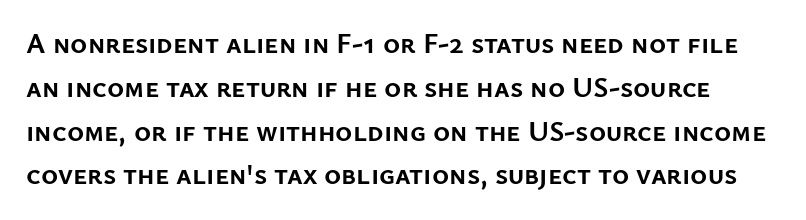
Q: Is the text bold? A: Yes.
Q: Is the text italic (slanted)? A: No, it is upright.
Q: Is the typeface a serif or a sans-serif typeface? A: Sans-serif.
Q: Is the text underlined? A: No.
Q: Is the spacing between letters normal or unusually wide? A: Normal.
Q: Is the spacing between lines tight, normal or loose? A: Normal.
Q: Width (condensed, normal, or wide)? A: Normal.
Q: Stroke contrast? A: Low.
Q: x-height? A: Medium.
Q: Monospaced? A: No.
